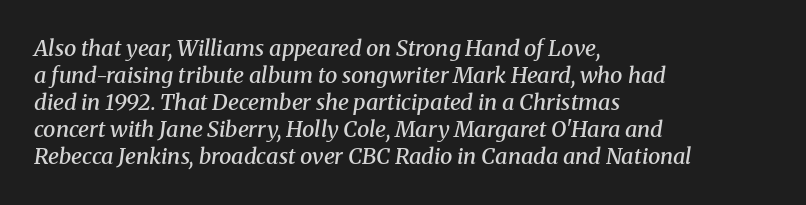
Q: Is the text bold? A: Semi-bold.
Q: Is the text italic (slanted)? A: Yes, it leans right by about 8 degrees.
Q: Is the text underlined? A: No.
Q: How is the paragraph aligned? A: Left-aligned.
Q: Is the spacing between letters normal or unusually wide? A: Normal.
